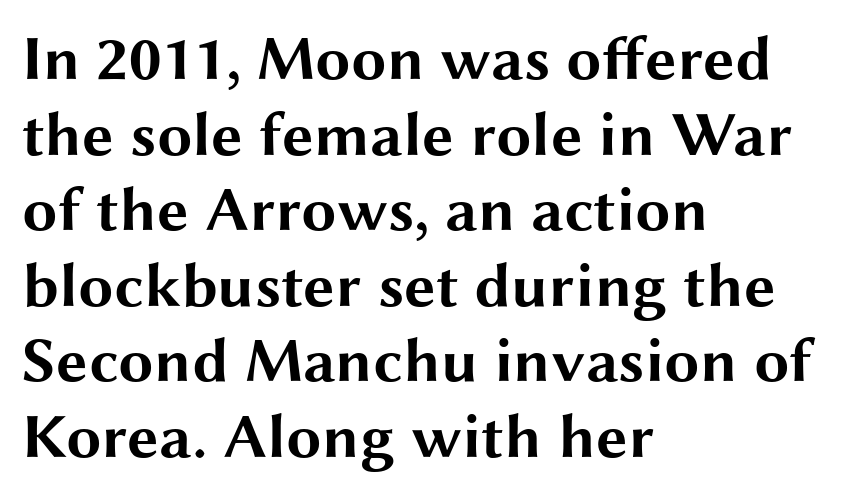
{"serif": "no", "italic": "no", "bold": "yes", "weight": "bold", "width": "wide", "stroke_contrast": "medium", "x_height": "medium", "monospaced": "no", "underline": "no", "align": "left", "line_spacing_ratio": 1.2, "letter_spacing": "normal", "letter_spacing_em": 0.0, "glyph_px": 63}
